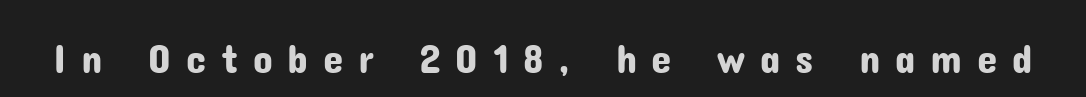
Q: Is the text italic (slanted)? A: No, it is upright.
Q: Is the typeface a serif or a sans-serif typeface? A: Sans-serif.
Q: Is the text underlined? A: No.
Q: Is the spacing between letters normal or unusually wide? A: Unusually wide.
Q: Width (condensed, normal, or wide)? A: Normal.
Q: Stroke contrast? A: Low.
Q: x-height? A: Medium.
Q: Monospaced? A: No.
